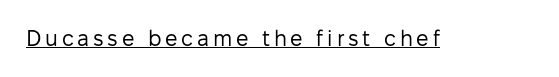
Q: Is the text bold? A: No.
Q: Is the text italic (slanted)? A: No, it is upright.
Q: Is the text underlined? A: Yes.
